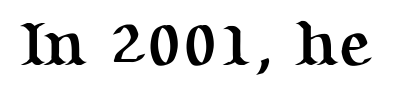
Q: Is the text bold? A: Yes.
Q: Is the text italic (slanted)? A: No, it is upright.
Q: Is the typeface a serif or a sans-serif typeface? A: Serif.
Q: Is the text underlined? A: No.
Q: Is the spacing between letters normal or unusually wide? A: Normal.
Q: Width (condensed, normal, or wide)? A: Normal.
Q: Stroke contrast? A: Medium.
Q: x-height? A: Medium.
Q: Monospaced? A: No.
